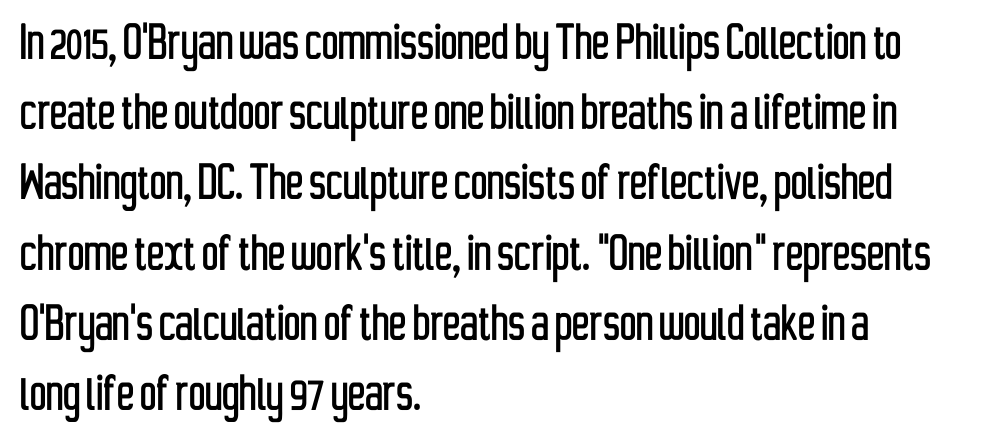
{"serif": "no", "italic": "no", "width": "condensed", "stroke_contrast": "low", "x_height": "medium", "monospaced": "no", "underline": "no", "align": "left", "line_spacing_ratio": 1.21, "letter_spacing": "normal", "letter_spacing_em": 0.0, "glyph_px": 58}
